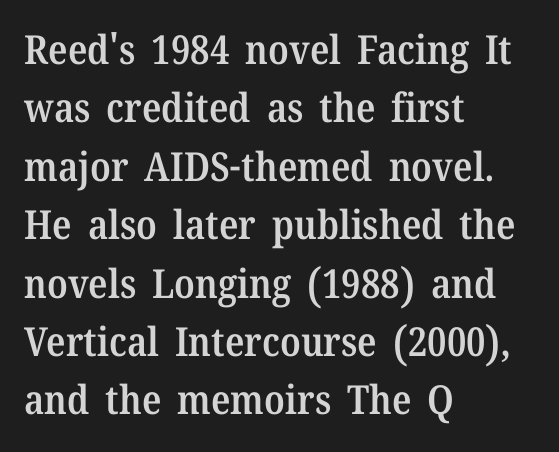
{"serif": "yes", "italic": "no", "bold": "semi", "weight": "semibold", "width": "normal", "stroke_contrast": "medium", "x_height": "medium", "monospaced": "no", "underline": "no", "align": "left", "line_spacing": "normal", "line_spacing_ratio": 1.46, "letter_spacing": "normal", "letter_spacing_em": 0.0, "glyph_px": 40}
